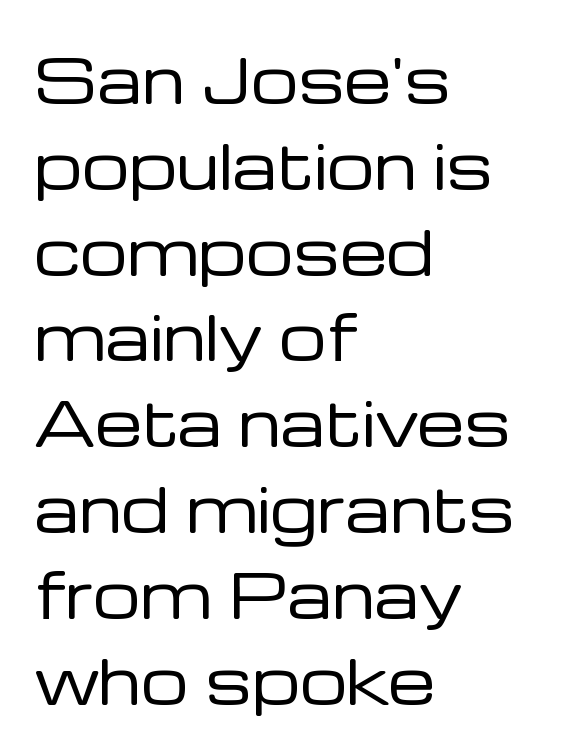
The image shows 60 px regular-weight sans-serif type, upright; set left-aligned, normal line spacing (1.43x), normal letter spacing, not underlined; low stroke contrast and a medium x-height.
